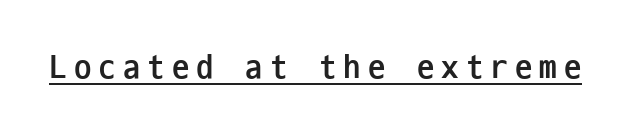
Note: no serifs on the glyphs. Quick note: not italic, upright. Short note: letters widely spaced. The rendering uses typewriter-style spacing with identical character cells.
